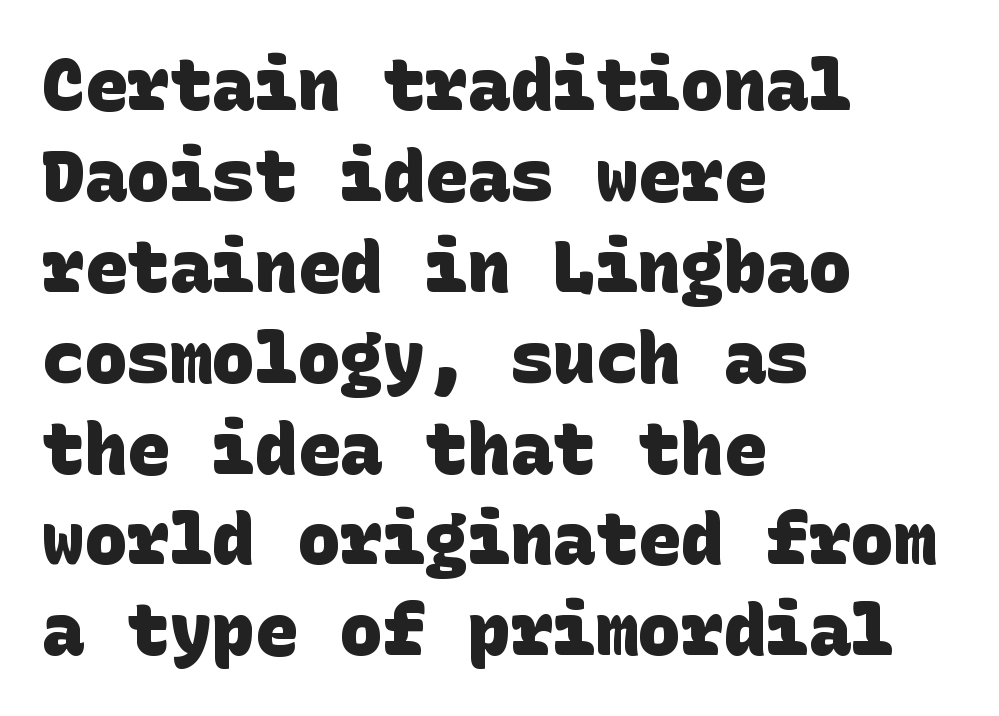
{"serif": "no", "bold": "yes", "weight": "heavy", "width": "normal", "stroke_contrast": "low", "x_height": "large", "underline": "no", "align": "left", "line_spacing": "normal", "line_spacing_ratio": 1.28, "letter_spacing": "normal", "letter_spacing_em": 0.0, "glyph_px": 71}
